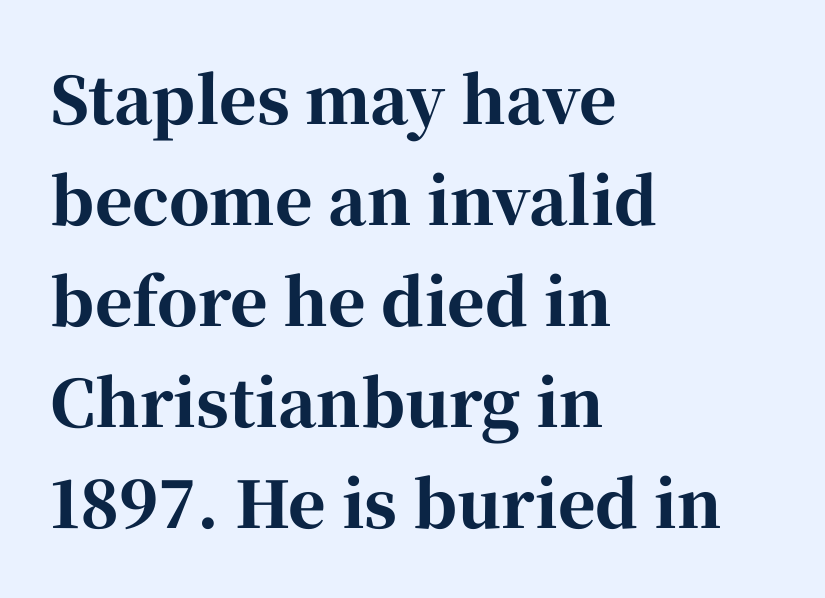
{"serif": "yes", "italic": "no", "bold": "yes", "weight": "bold", "width": "normal", "stroke_contrast": "high", "x_height": "medium", "monospaced": "no", "underline": "no", "align": "left", "line_spacing": "normal", "line_spacing_ratio": 1.58, "letter_spacing": "normal", "letter_spacing_em": 0.0, "glyph_px": 64}
